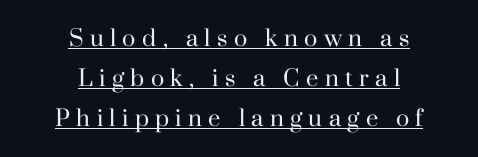
{"italic": "no", "bold": "no", "underline": "yes", "align": "center", "line_spacing_ratio": 1.81, "letter_spacing": "wide", "letter_spacing_em": 0.29, "glyph_px": 22}
